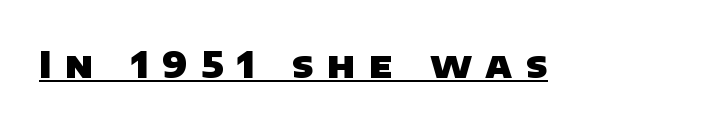
{"serif": "no", "bold": "yes", "weight": "heavy", "width": "normal", "stroke_contrast": "low", "x_height": "large", "monospaced": "no", "underline": "yes", "letter_spacing": "wide", "letter_spacing_em": 0.36, "glyph_px": 37}
